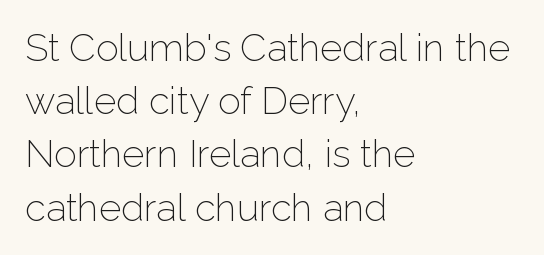
Q: Is the text bold? A: No.
Q: Is the text italic (slanted)? A: No, it is upright.
Q: Is the typeface a serif or a sans-serif typeface? A: Sans-serif.
Q: Is the text underlined? A: No.
Q: How is the paragraph aligned? A: Left-aligned.
Q: Is the spacing between letters normal or unusually wide? A: Normal.
Q: Is the spacing between lines tight, normal or loose? A: Normal.
Q: Width (condensed, normal, or wide)? A: Normal.
Q: Stroke contrast? A: Low.
Q: x-height? A: Medium.
Q: Monospaced? A: No.
